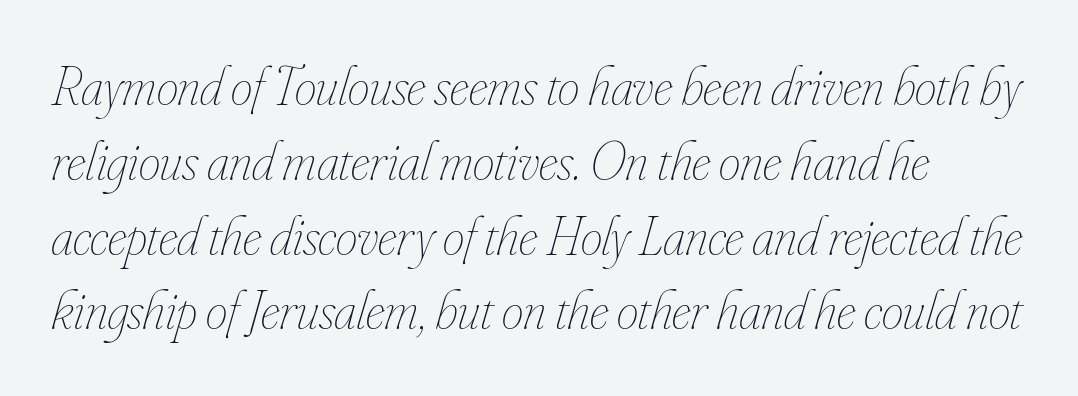
{"italic": "yes", "lean": "right", "slant_degrees": 16, "bold": "no", "weight": "thin", "width": "condensed", "stroke_contrast": "low", "x_height": "small", "monospaced": "no", "underline": "no", "line_spacing": "normal", "line_spacing_ratio": 1.36, "letter_spacing": "normal", "letter_spacing_em": 0.0, "glyph_px": 55}
